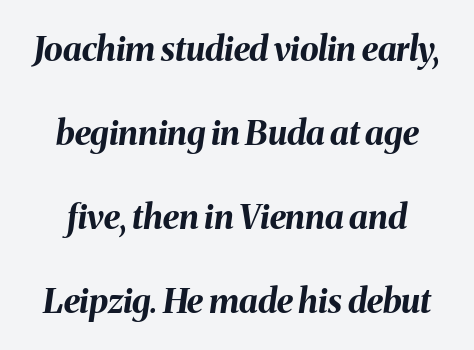
{"italic": "yes", "lean": "right", "slant_degrees": 8, "bold": "yes", "weight": "bold", "width": "normal", "stroke_contrast": "medium", "x_height": "medium", "monospaced": "no", "underline": "no", "line_spacing": "loose", "line_spacing_ratio": 2.47, "letter_spacing": "normal", "letter_spacing_em": 0.0, "glyph_px": 34}
